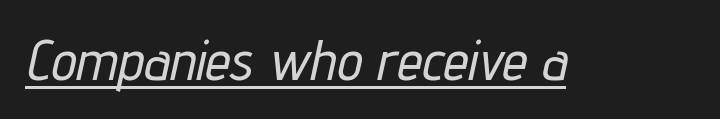
The image shows 57 px condensed type, italic (leaning right); set normal letter spacing, underlined; low stroke contrast and a medium x-height.
